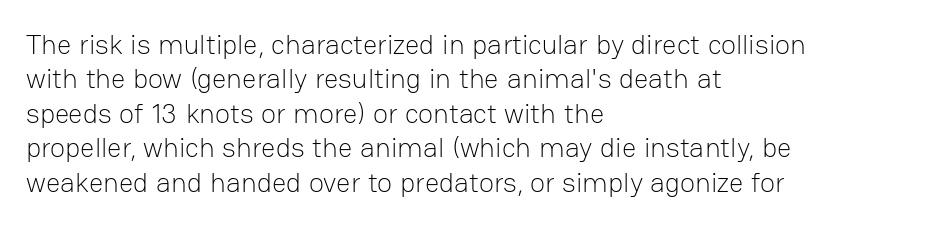
Q: Is the text bold? A: No.
Q: Is the text italic (slanted)? A: No, it is upright.
Q: Is the typeface a serif or a sans-serif typeface? A: Sans-serif.
Q: Is the text underlined? A: No.
Q: How is the paragraph aligned? A: Left-aligned.
Q: Is the spacing between letters normal or unusually wide? A: Normal.
Q: Width (condensed, normal, or wide)? A: Normal.
Q: Stroke contrast? A: Low.
Q: x-height? A: Medium.
Q: Monospaced? A: No.
